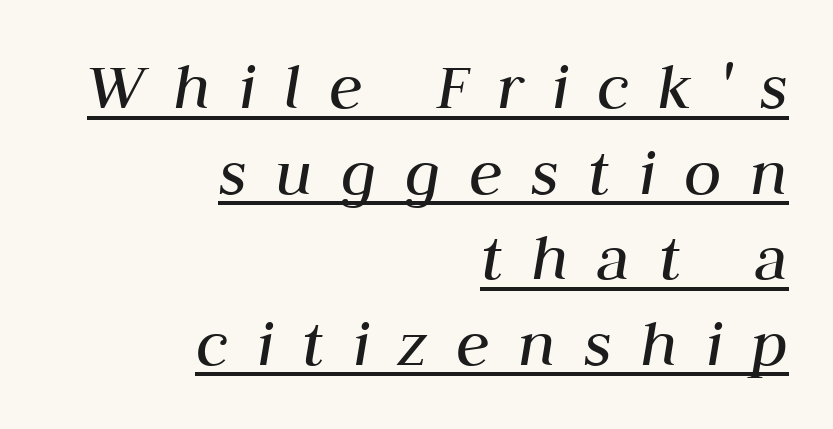
{"italic": "yes", "lean": "right", "slant_degrees": 10, "bold": "no", "weight": "regular", "width": "normal", "stroke_contrast": "medium", "x_height": "medium", "monospaced": "no", "underline": "yes", "align": "right", "line_spacing_ratio": 1.24, "letter_spacing": "wide", "letter_spacing_em": 0.41, "glyph_px": 69}
